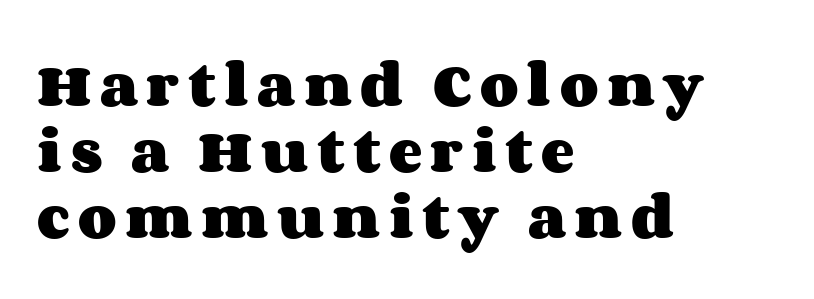
Stroke thickness is high; the sample reads as a true bold. This sample is left-justified, so line endings fall wherever the words run out. A normal amount of white space separates one row of letters from the next. Descenders hang freely into open space. Characters remain perfectly vertical along every line. Looks like regular typesetting: each glyph gets only the width it needs.
